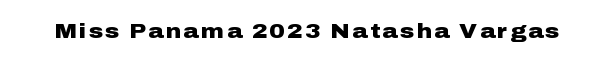
Pretty heavy lettering here — definitely bold. The passage shown is not underscored anywhere. Do the letters lean? They stand straight.
